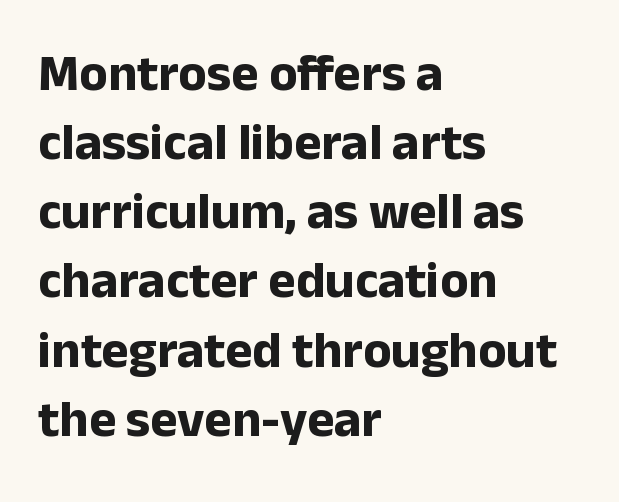
{"serif": "no", "italic": "no", "bold": "yes", "weight": "bold", "width": "normal", "stroke_contrast": "low", "x_height": "medium", "monospaced": "no", "underline": "no", "align": "left", "line_spacing": "normal", "line_spacing_ratio": 1.33, "letter_spacing": "normal", "letter_spacing_em": 0.0, "glyph_px": 52}
